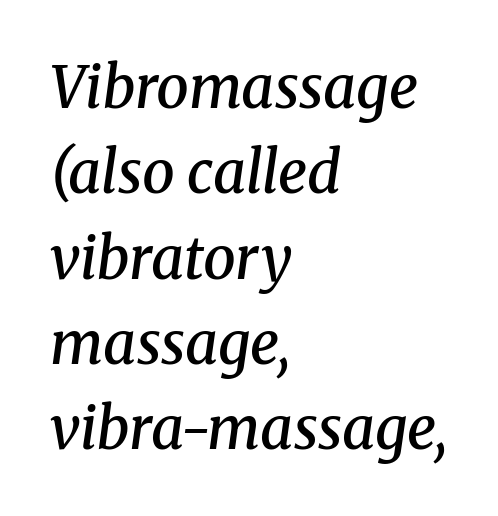
Slant detected: the letters are inclined. In CSS terms this would be text-align: left. Each letter keeps its own natural width here, so spacing adapts to shape. These lines carry some extra weight — a demibold, not a full bold.
